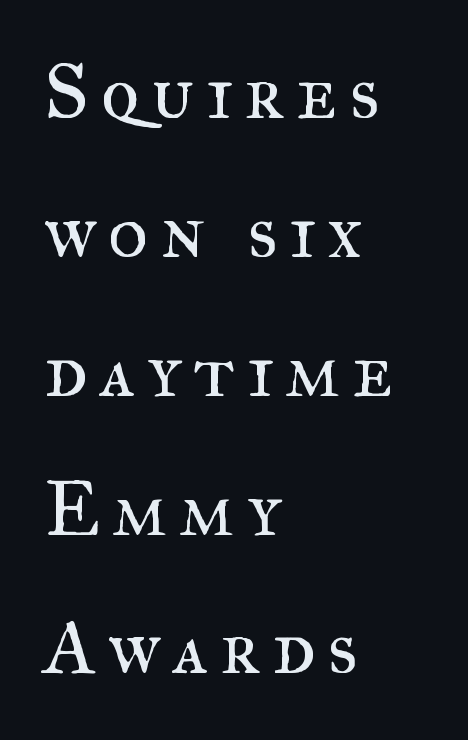
{"serif": "yes", "italic": "no", "bold": "no", "weight": "regular", "width": "normal", "stroke_contrast": "medium", "x_height": "small", "monospaced": "no", "underline": "no", "align": "left", "line_spacing_ratio": 1.78, "glyph_px": 78}
